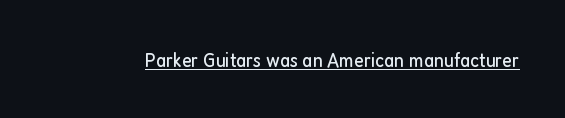
The image shows 21 px text type, upright; set normal letter spacing, underlined.
